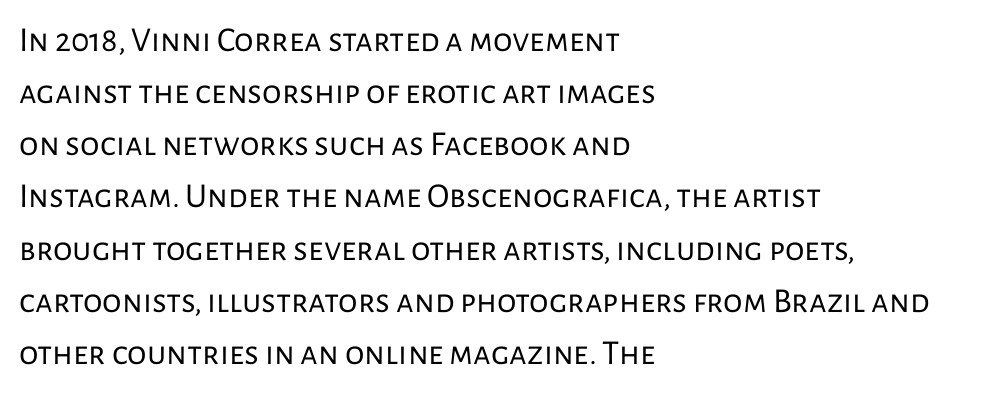
{"serif": "no", "italic": "no", "bold": "no", "weight": "regular", "width": "normal", "stroke_contrast": "low", "x_height": "medium", "monospaced": "no", "underline": "no", "align": "left", "line_spacing": "normal", "line_spacing_ratio": 1.49, "letter_spacing": "normal", "letter_spacing_em": 0.0, "glyph_px": 35}
